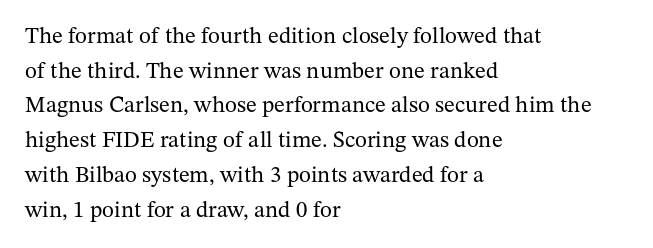
{"italic": "no", "bold": "no", "underline": "no", "align": "left", "line_spacing": "normal", "line_spacing_ratio": 1.51, "letter_spacing": "normal", "letter_spacing_em": 0.0, "glyph_px": 23}
